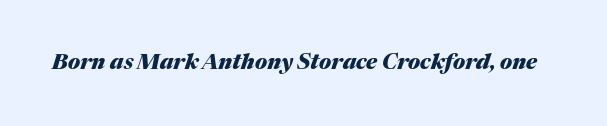
Spacing between characters is what you'd get straight out of the box. How heavy is the stroke? Heavy — this is a bold. Lines of text with bare space underneath. A typesetter would mark this as italic.
